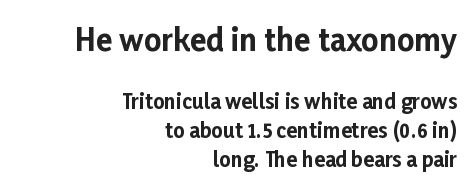
The image shows 30 px bold sans-serif type, upright; set right-aligned, normal line spacing (1.46x), normal letter spacing, not underlined; the first (top) block is 1.5x larger; low stroke contrast and a medium x-height.
